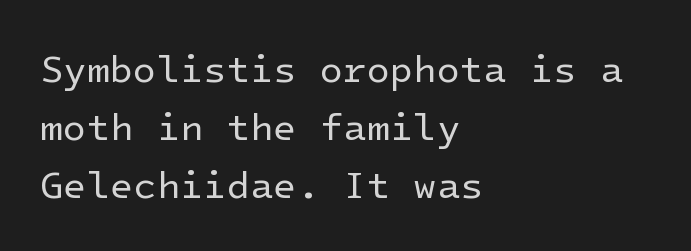
The image shows 38 px regular-weight sans-serif type, upright; set left-aligned, normal line spacing (1.53x), normal letter spacing, not underlined; low stroke contrast and a medium x-height.
